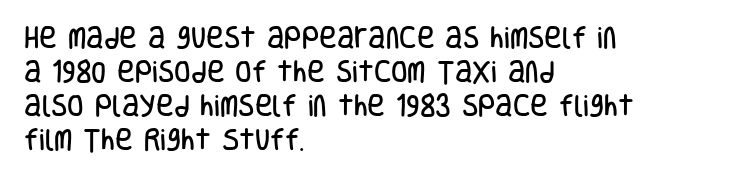
Here the glyphs are tracked normally, forming tight word shapes. A typesetter would call this leading conventional body-copy spacing. Descenders hang freely into open space. Typeset ragged right — the left edge is the straight one. Posture: upright roman.
